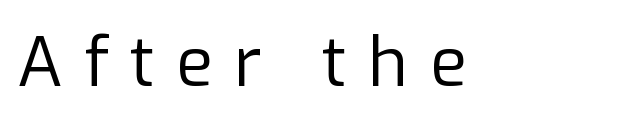
{"serif": "no", "italic": "no", "bold": "no", "weight": "regular", "width": "normal", "stroke_contrast": "low", "x_height": "medium", "monospaced": "no", "underline": "no", "letter_spacing": "wide", "letter_spacing_em": 0.31, "glyph_px": 68}
